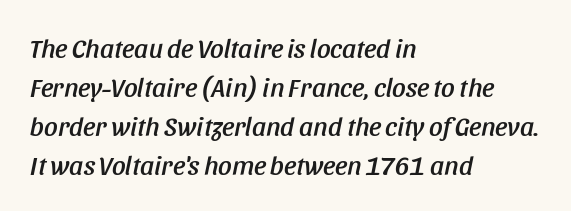
Q: Is the text italic (slanted)? A: Yes, it leans right by about 11 degrees.
Q: Is the text underlined? A: No.
Q: How is the paragraph aligned? A: Left-aligned.
Q: Is the spacing between letters normal or unusually wide? A: Normal.
Q: Is the spacing between lines tight, normal or loose? A: Normal.
